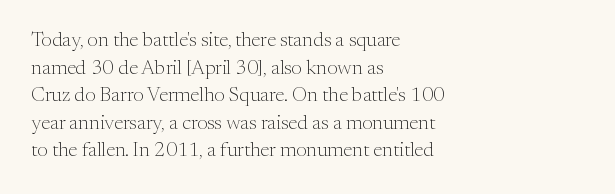
{"italic": "no", "bold": "no", "underline": "no", "align": "left", "line_spacing": "normal", "line_spacing_ratio": 1.38, "letter_spacing": "normal", "letter_spacing_em": 0.0, "glyph_px": 20}
